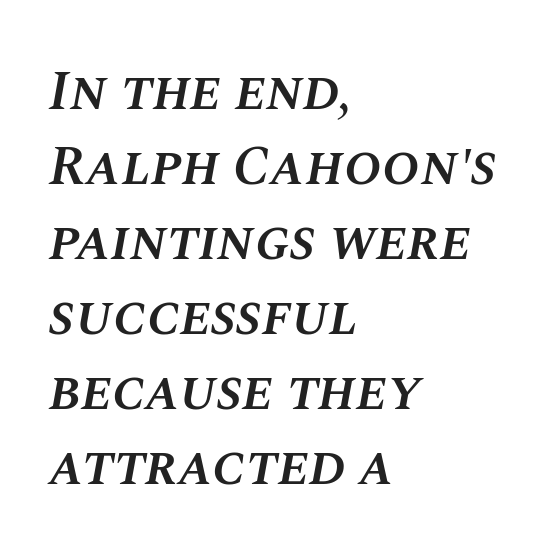
The image shows 56 px semibold type, italic (leaning right); set left-aligned, normal line spacing (1.34x), normal letter spacing, not underlined; medium stroke contrast and a large x-height.
